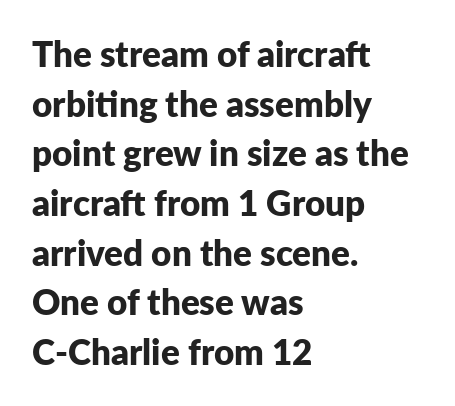
The image shows 35 px bold sans-serif type, upright; set left-aligned, normal line spacing (1.42x), normal letter spacing, not underlined; low stroke contrast and a medium x-height.
